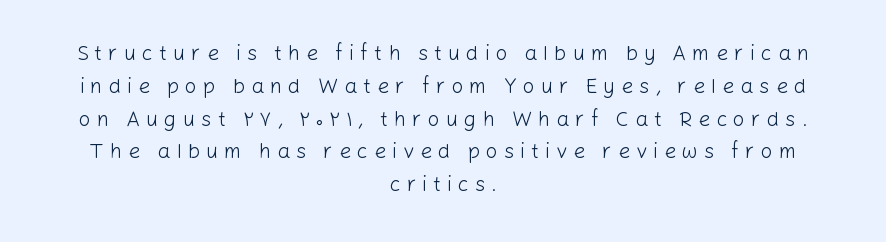
{"italic": "no", "bold": "no", "underline": "no", "align": "center", "line_spacing": "normal", "line_spacing_ratio": 1.56, "letter_spacing": "wide", "letter_spacing_em": 0.28, "glyph_px": 21}
